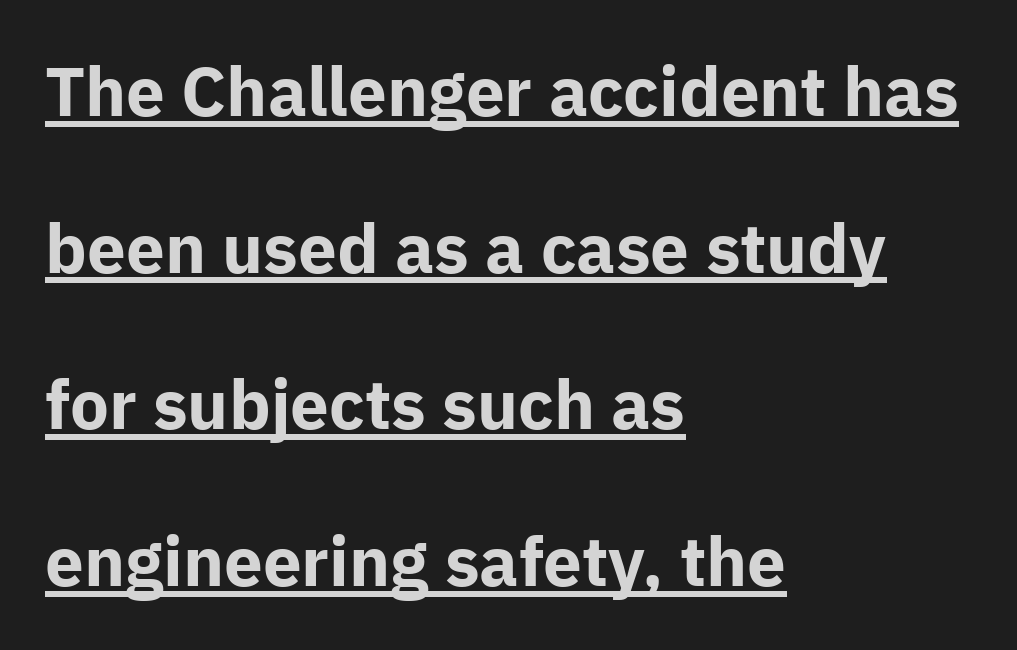
The image shows 69 px bold sans-serif type, upright; set left-aligned, loose line spacing (2.27x), normal letter spacing, underlined; low stroke contrast and a medium x-height.
